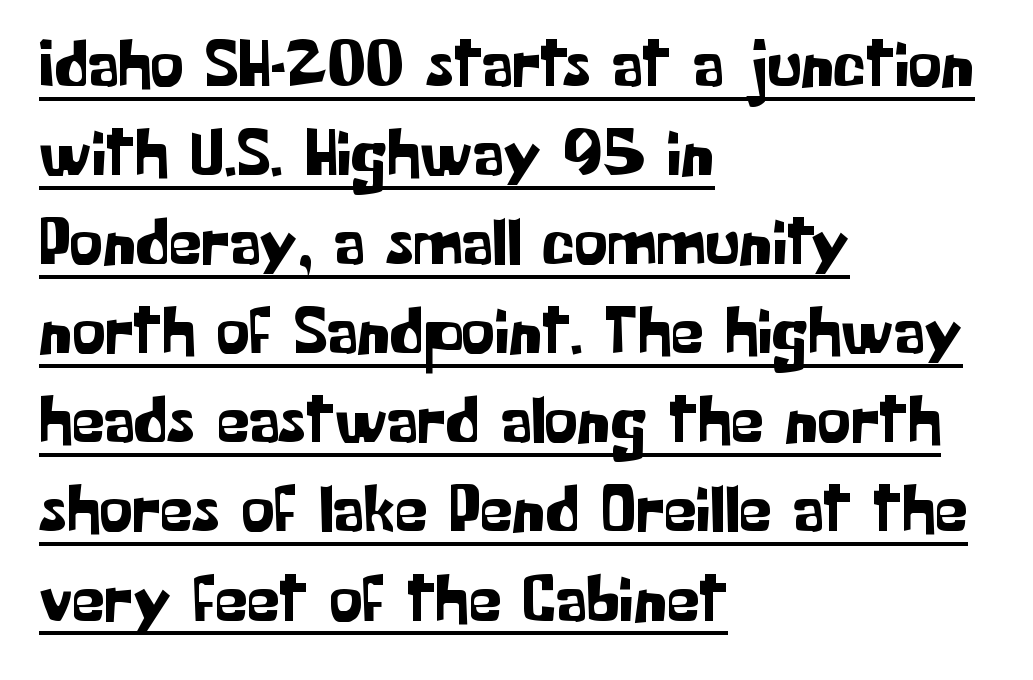
Standard letterfit; no display-style spreading of the glyphs. Where is the straight margin? On the left. A continuous stroke trails under the words, as in a hyperlink. No feet cap the strokes, marking this as sans-serif type. This sample has the flowing, uneven cadence of proportional lettering.
